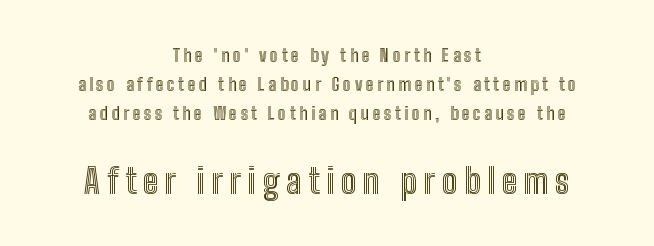
The image shows 35 px condensed type, upright; set centered, normal line spacing (1.61x), not underlined; the second (bottom) block is 1.94x larger; a medium x-height.
